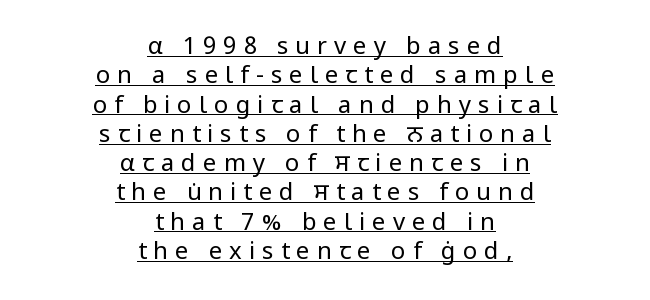
Q: Is the text bold? A: No.
Q: Is the text italic (slanted)? A: No, it is upright.
Q: Is the text underlined? A: Yes.
Q: How is the paragraph aligned? A: Centered.
Q: Is the spacing between letters normal or unusually wide? A: Unusually wide.
